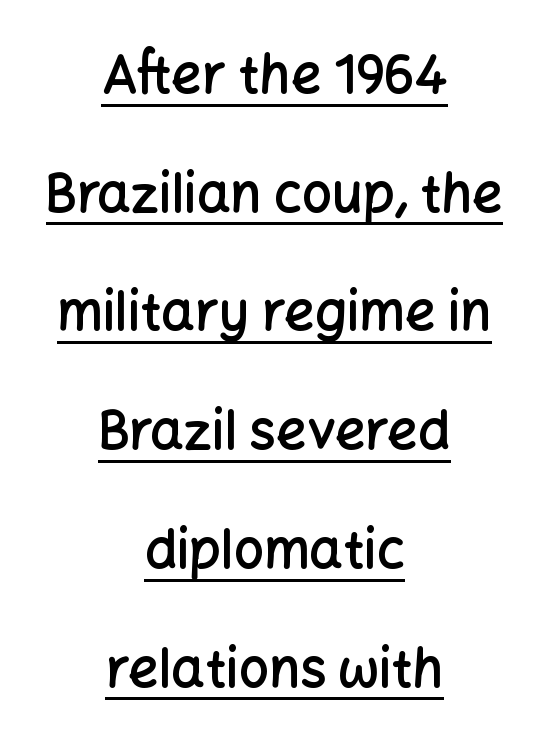
Q: Is the text bold? A: Semi-bold.
Q: Is the text italic (slanted)? A: No, it is upright.
Q: Is the typeface a serif or a sans-serif typeface? A: Sans-serif.
Q: Is the text underlined? A: Yes.
Q: How is the paragraph aligned? A: Centered.
Q: Is the spacing between letters normal or unusually wide? A: Normal.
Q: Is the spacing between lines tight, normal or loose? A: Loose.
Q: Width (condensed, normal, or wide)? A: Normal.
Q: Stroke contrast? A: Low.
Q: x-height? A: Medium.
Q: Monospaced? A: No.
